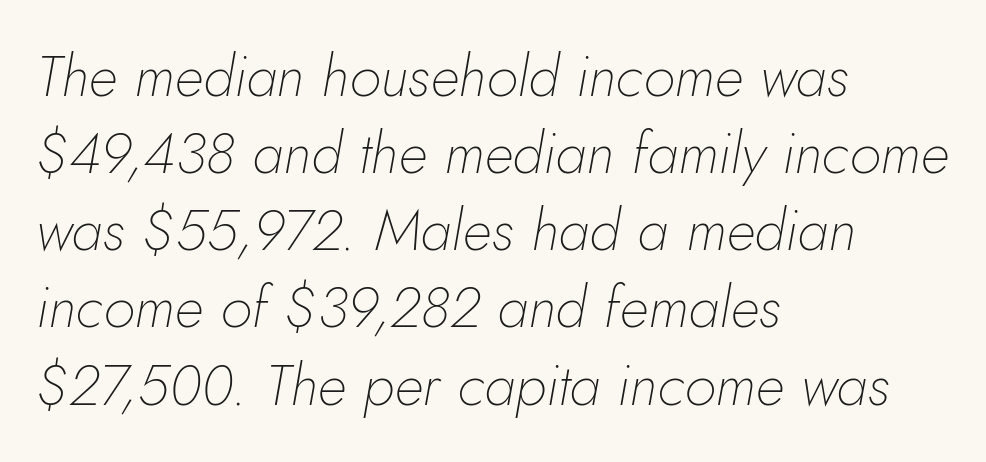
{"italic": "yes", "lean": "right", "slant_degrees": 10, "bold": "no", "weight": "thin", "width": "normal", "stroke_contrast": "low", "x_height": "small", "monospaced": "no", "underline": "no", "align": "left", "line_spacing": "normal", "line_spacing_ratio": 1.33, "letter_spacing": "normal", "letter_spacing_em": 0.0, "glyph_px": 58}
